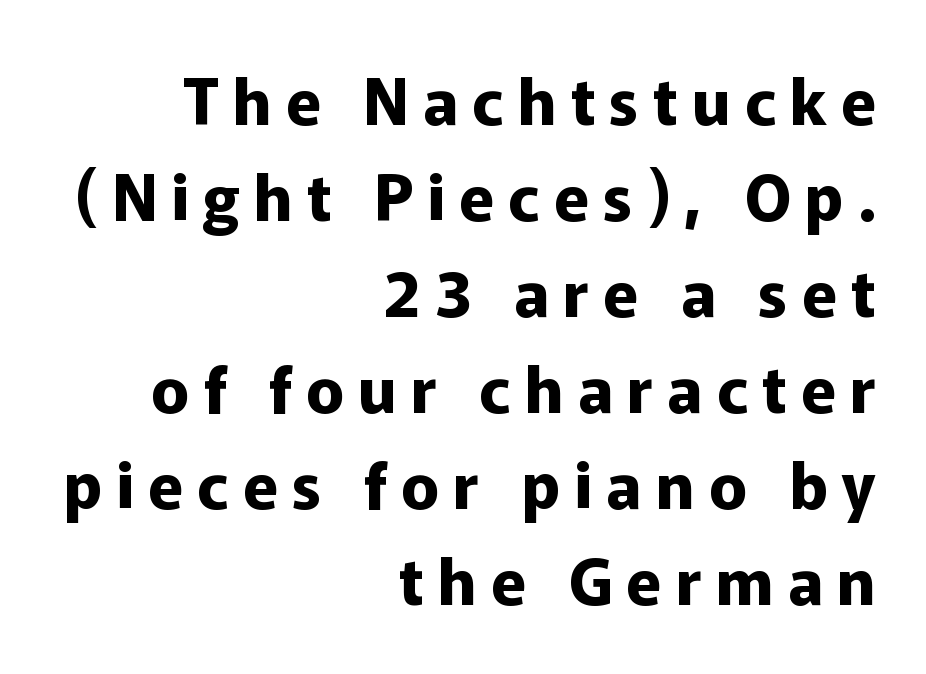
The vertical gap from one line to the next is medium. This sample uses expanded letter spacing, leaving extra air between glyphs. Do the characters align in a grid? No, the font is proportional. Italic: no, the glyphs are upright roman.
